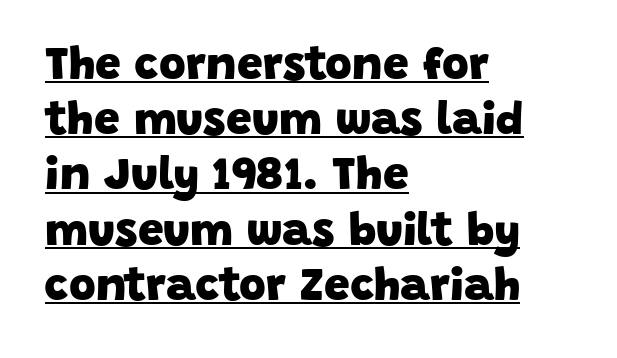
{"serif": "no", "bold": "yes", "weight": "heavy", "width": "normal", "stroke_contrast": "low", "x_height": "large", "monospaced": "no", "underline": "yes", "align": "left", "line_spacing_ratio": 1.2, "letter_spacing": "normal", "letter_spacing_em": 0.0, "glyph_px": 46}
